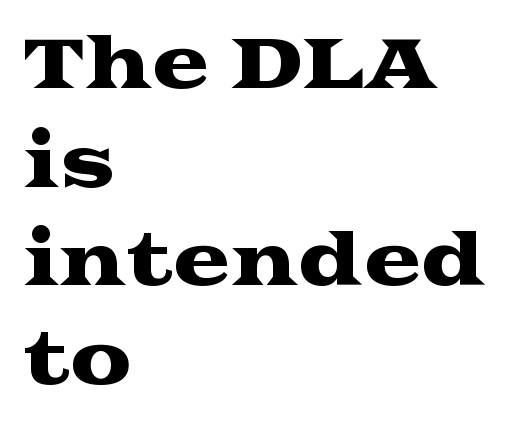
{"serif": "yes", "italic": "no", "width": "wide", "stroke_contrast": "medium", "x_height": "medium", "monospaced": "no", "underline": "no", "align": "left", "line_spacing": "normal", "line_spacing_ratio": 1.43, "letter_spacing": "normal", "letter_spacing_em": 0.0, "glyph_px": 69}
